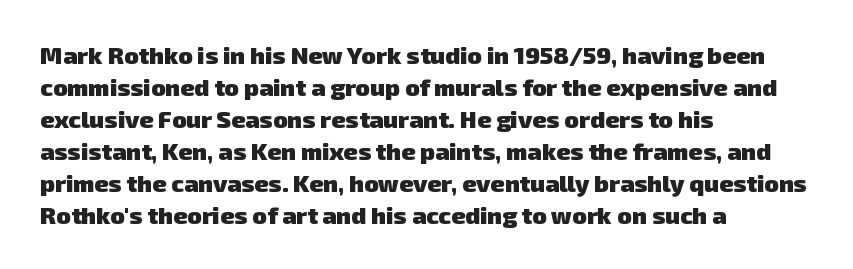
{"bold": "yes", "underline": "no", "align": "left", "line_spacing": "normal", "line_spacing_ratio": 1.33, "letter_spacing": "normal", "letter_spacing_em": 0.0, "glyph_px": 24}
